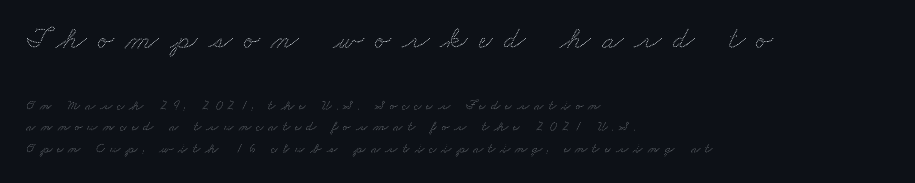
The image shows 31 px wide type; set left-aligned, normal line spacing (1.54x), unusually wide letter spacing (+0.36 em), not underlined; the first (top) block is 2.21x larger; low stroke contrast and a small x-height.
